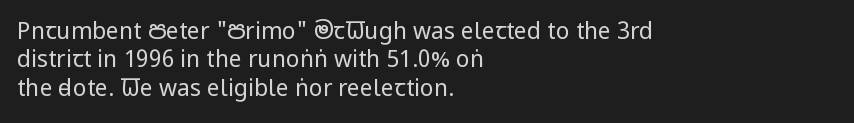
Q: Is the text bold? A: No.
Q: Is the text italic (slanted)? A: No, it is upright.
Q: Is the text underlined? A: No.
Q: How is the paragraph aligned? A: Left-aligned.
Q: Is the spacing between letters normal or unusually wide? A: Normal.
